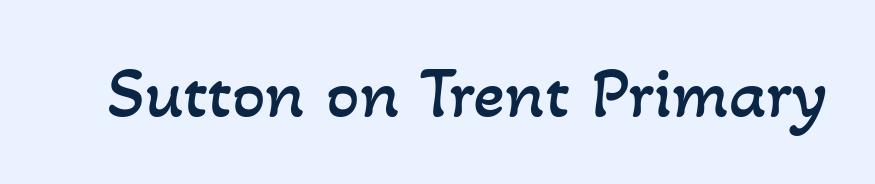
The image shows 74 px regular-weight type; set normal letter spacing, not underlined; low stroke contrast and a small x-height.
